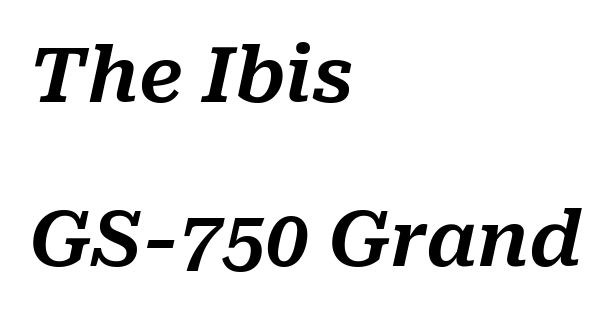
The image shows 77 px text type, italic (leaning right); set left-aligned, loose line spacing (2.13x), normal letter spacing, not underlined; medium stroke contrast and a medium x-height.
